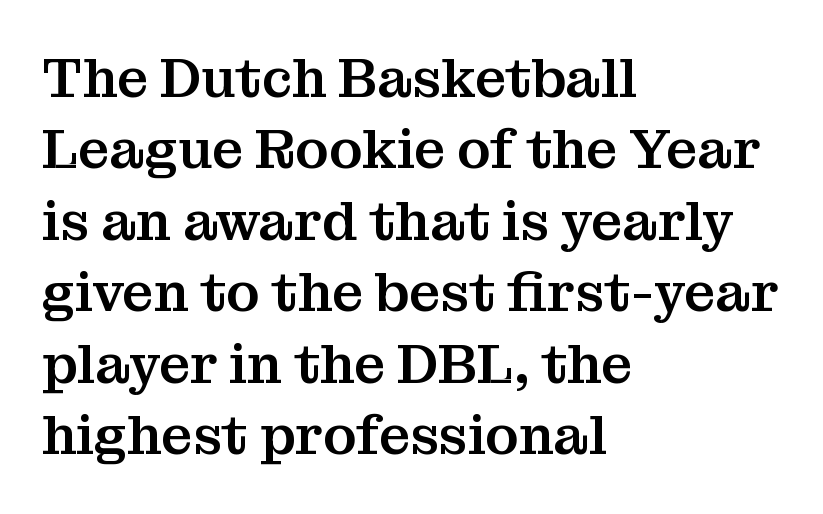
Spacing verdict: proportional, widths tailored to each character. This sample uses an upright cut, with every glyph sitting square on the baseline. Serif or sans? Serif — the stroke terminals have little feet. Regular leading. Is the letter spacing exaggerated? No — it looks like the ordinary default. Horizontal alignment here is leftward, the default for most running prose.
